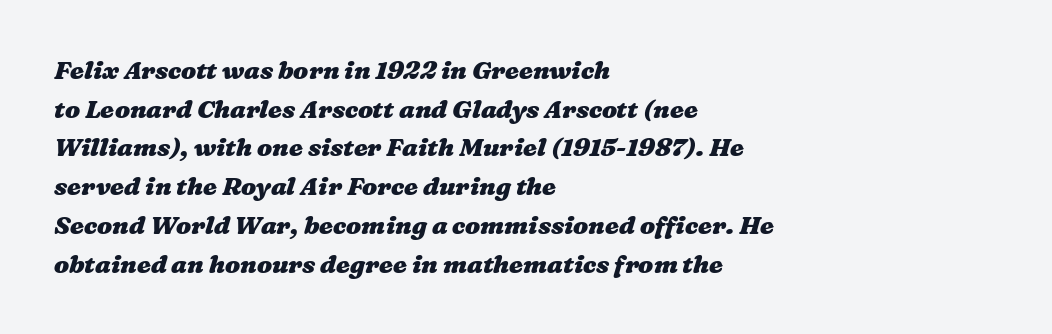
{"bold": "yes", "underline": "no", "align": "left", "line_spacing": "normal", "line_spacing_ratio": 1.55, "letter_spacing": "normal", "letter_spacing_em": 0.0, "glyph_px": 25}
